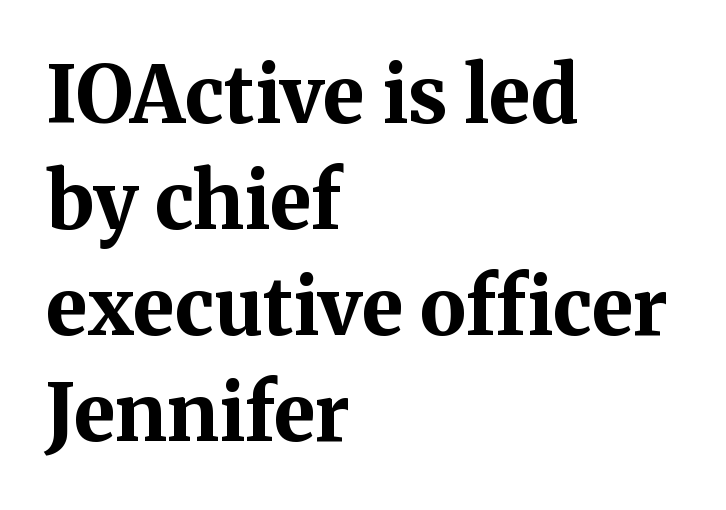
The image shows 78 px bold serif type, upright; set left-aligned, normal line spacing (1.36x), normal letter spacing, not underlined; medium stroke contrast and a medium x-height.
